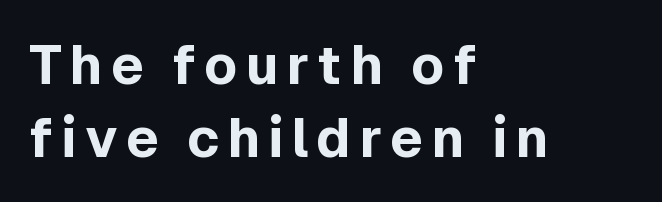
{"serif": "no", "italic": "no", "bold": "yes", "weight": "bold", "width": "normal", "x_height": "medium", "monospaced": "no", "underline": "no", "align": "left", "line_spacing": "normal", "line_spacing_ratio": 1.35, "glyph_px": 54}
